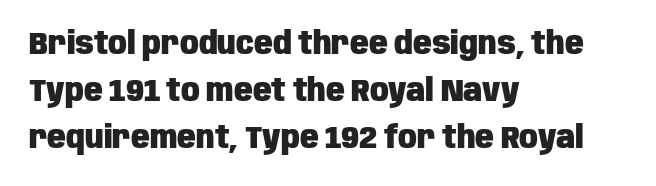
Heavy-handed strokes throughout: this text is bold. This sample uses an upright cut, with every glyph sitting square on the baseline. Check under the words: just untouched page. Unlike a traditional serif, this face leaves its strokes unadorned.
